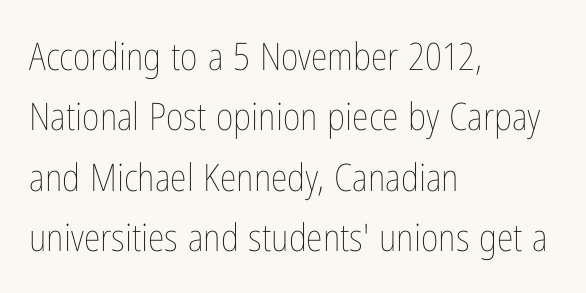
Proportional: the letters do not fall into vertical columns. Does the copy run flush right? No — it runs flush left. Italic: no, the glyphs are upright roman. Between one letter and the next there's only the usual sliver of space.
